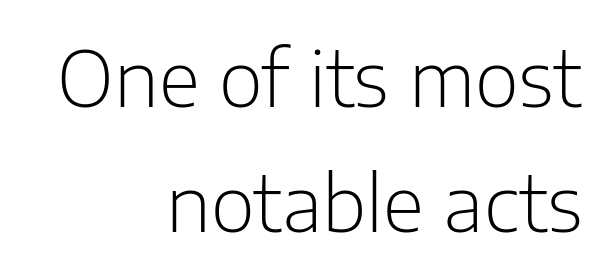
The image shows 76 px light sans-serif type, upright; set right-aligned, normal line spacing (1.65x), normal letter spacing, not underlined; low stroke contrast and a medium x-height.
